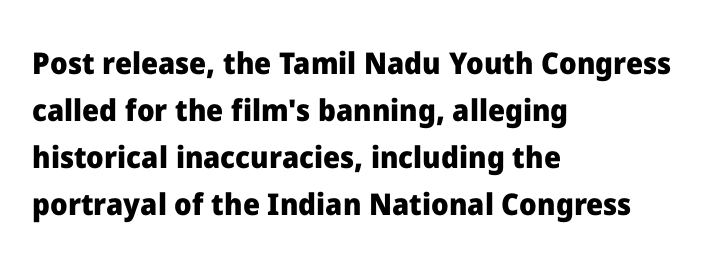
Observe the ordinary spacing: letters are neighbours, not strangers. Compared with typical paragraphs, the rows here are spaced about the same. This is roman type, the default non-slanted kind. Do the characters align in a grid? No, the font is proportional.
